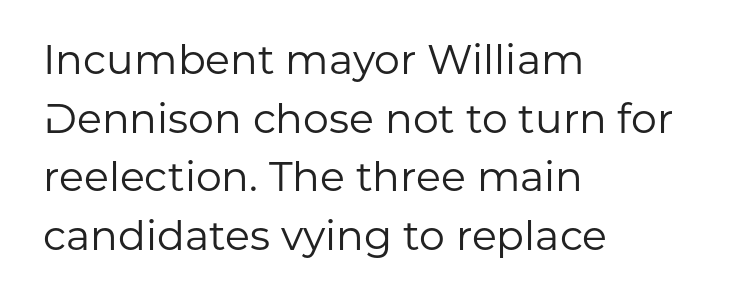
Q: Is the text bold? A: No.
Q: Is the text italic (slanted)? A: No, it is upright.
Q: Is the typeface a serif or a sans-serif typeface? A: Sans-serif.
Q: Is the text underlined? A: No.
Q: How is the paragraph aligned? A: Left-aligned.
Q: Is the spacing between letters normal or unusually wide? A: Normal.
Q: Is the spacing between lines tight, normal or loose? A: Normal.
Q: Width (condensed, normal, or wide)? A: Normal.
Q: Stroke contrast? A: Low.
Q: x-height? A: Medium.
Q: Monospaced? A: No.
